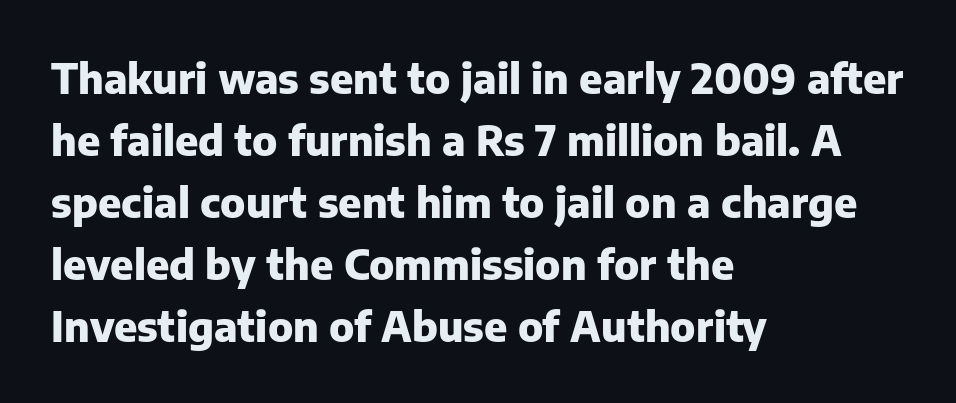
The image shows 41 px heavy sans-serif type, upright; set left-aligned, normal line spacing (1.51x), normal letter spacing, not underlined; low stroke contrast and a medium x-height.
